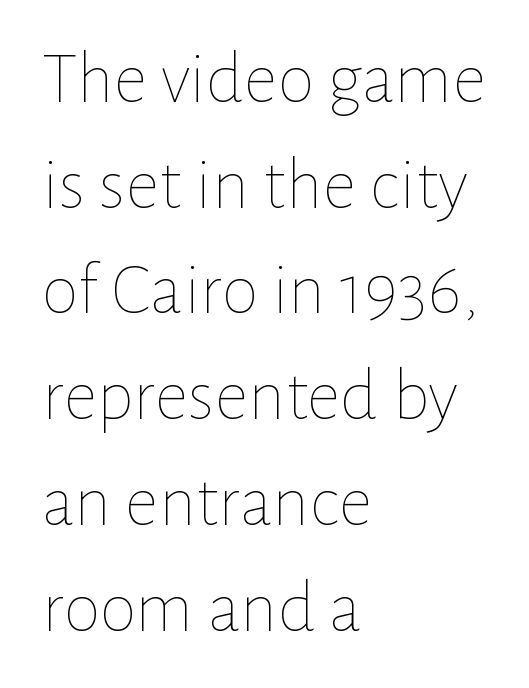
{"italic": "no", "bold": "no", "weight": "thin", "width": "normal", "stroke_contrast": "low", "x_height": "medium", "monospaced": "no", "underline": "no", "align": "left", "line_spacing": "normal", "line_spacing_ratio": 1.41, "letter_spacing": "normal", "letter_spacing_em": 0.0, "glyph_px": 75}
